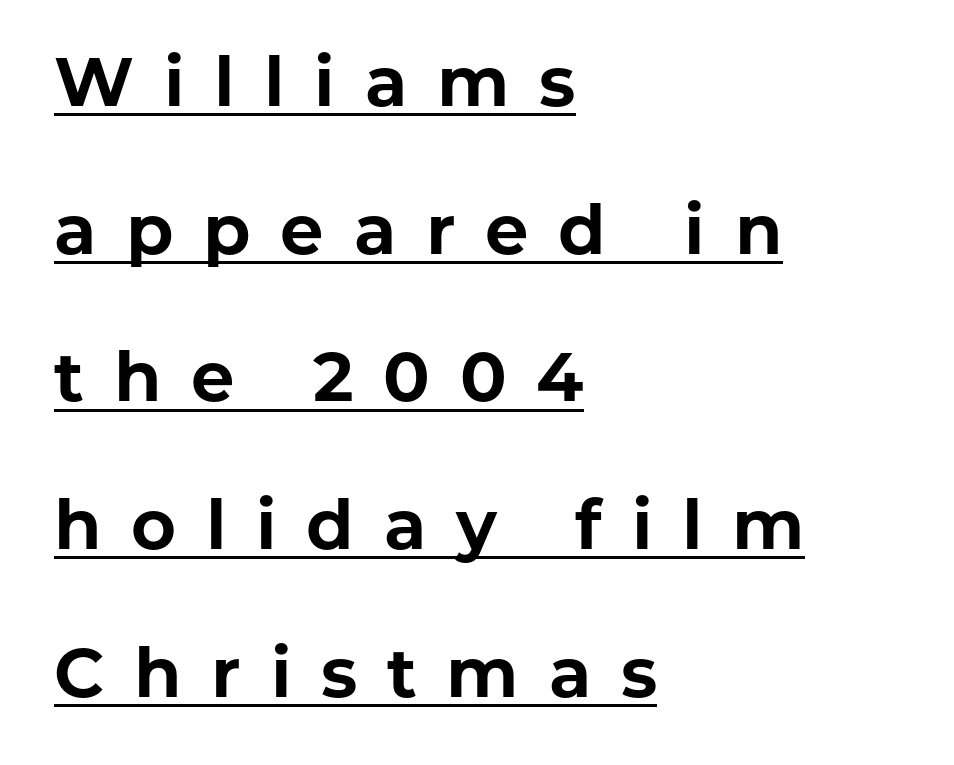
{"serif": "no", "italic": "no", "bold": "yes", "weight": "bold", "width": "normal", "stroke_contrast": "low", "x_height": "medium", "monospaced": "no", "underline": "yes", "align": "left", "line_spacing": "loose", "line_spacing_ratio": 2.14, "letter_spacing": "wide", "letter_spacing_em": 0.43, "glyph_px": 69}
